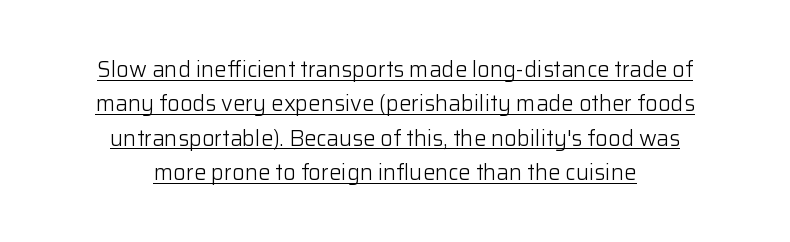
{"italic": "no", "bold": "no", "underline": "yes", "align": "center", "line_spacing": "normal", "line_spacing_ratio": 1.56, "letter_spacing": "normal", "letter_spacing_em": 0.0, "glyph_px": 22}
